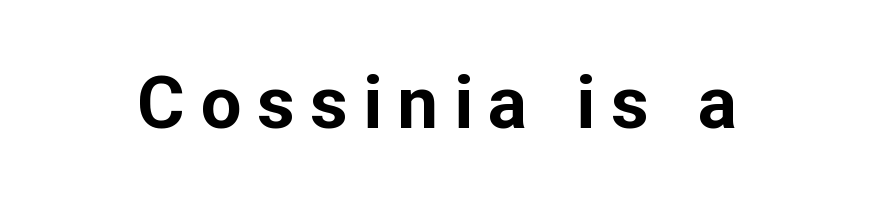
Q: Is the text bold? A: Yes.
Q: Is the text italic (slanted)? A: No, it is upright.
Q: Is the typeface a serif or a sans-serif typeface? A: Sans-serif.
Q: Is the text underlined? A: No.
Q: Is the spacing between letters normal or unusually wide? A: Unusually wide.
Q: Width (condensed, normal, or wide)? A: Normal.
Q: Stroke contrast? A: Low.
Q: x-height? A: Medium.
Q: Monospaced? A: No.
